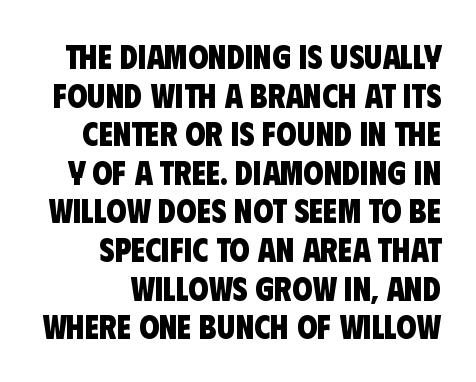
{"serif": "no", "bold": "yes", "weight": "heavy", "width": "condensed", "stroke_contrast": "low", "x_height": "large", "monospaced": "no", "underline": "no", "align": "right", "line_spacing_ratio": 1.17, "letter_spacing": "normal", "letter_spacing_em": 0.0, "glyph_px": 33}
